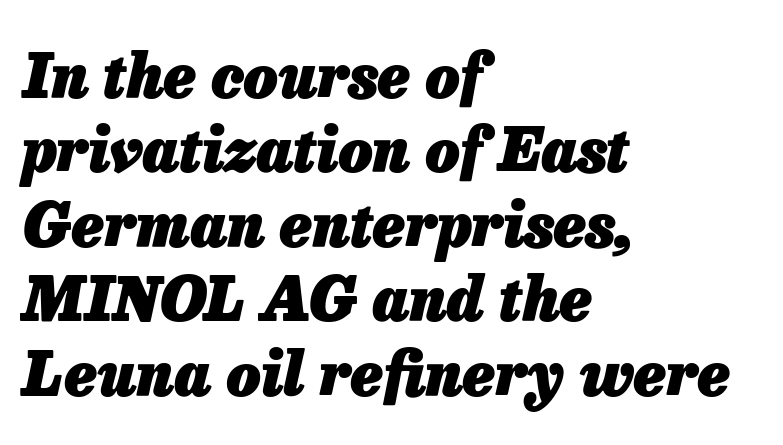
{"italic": "yes", "lean": "right", "slant_degrees": 13, "bold": "yes", "weight": "heavy", "width": "normal", "stroke_contrast": "low", "x_height": "medium", "monospaced": "no", "underline": "no", "align": "left", "line_spacing_ratio": 1.24, "letter_spacing": "normal", "letter_spacing_em": 0.0, "glyph_px": 60}
